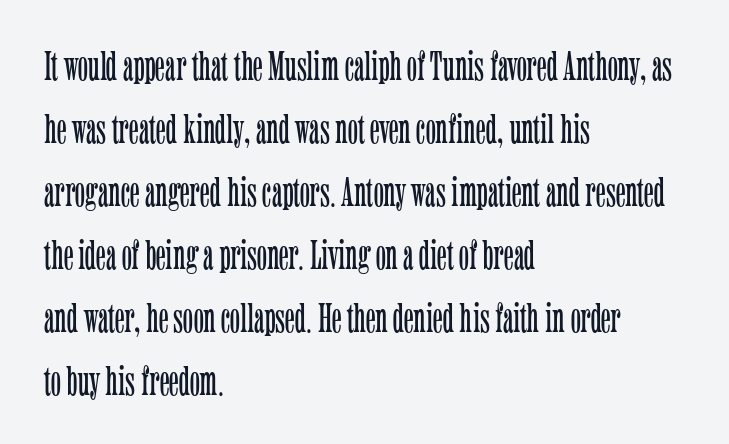
The image shows 42 px light, condensed serif type, upright; set left-aligned, normal line spacing (1.5x), normal letter spacing, not underlined; low stroke contrast and a medium x-height.
